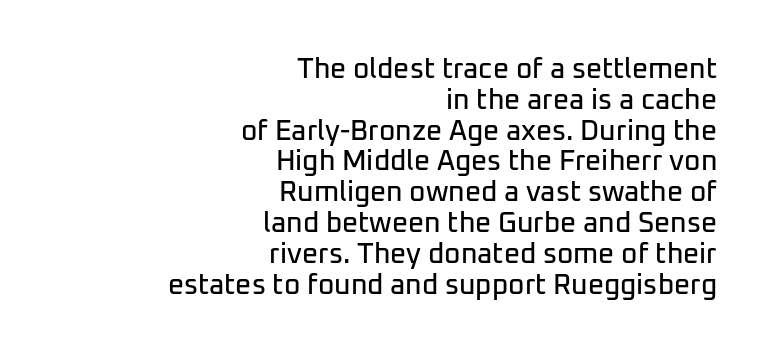
Q: Is the text italic (slanted)? A: No, it is upright.
Q: Is the typeface a serif or a sans-serif typeface? A: Sans-serif.
Q: Is the text underlined? A: No.
Q: How is the paragraph aligned? A: Right-aligned.
Q: Is the spacing between letters normal or unusually wide? A: Normal.
Q: Is the spacing between lines tight, normal or loose? A: Tight.
Q: Width (condensed, normal, or wide)? A: Normal.
Q: Stroke contrast? A: Low.
Q: x-height? A: Medium.
Q: Monospaced? A: No.
